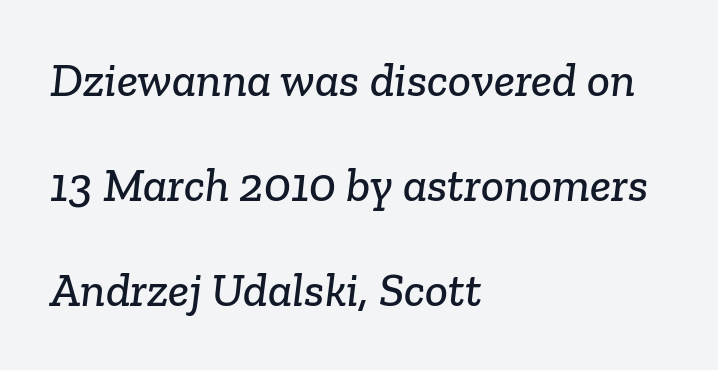
The image shows 48 px serif type; set left-aligned, loose line spacing (2.19x), normal letter spacing, not underlined; low stroke contrast and a medium x-height.
